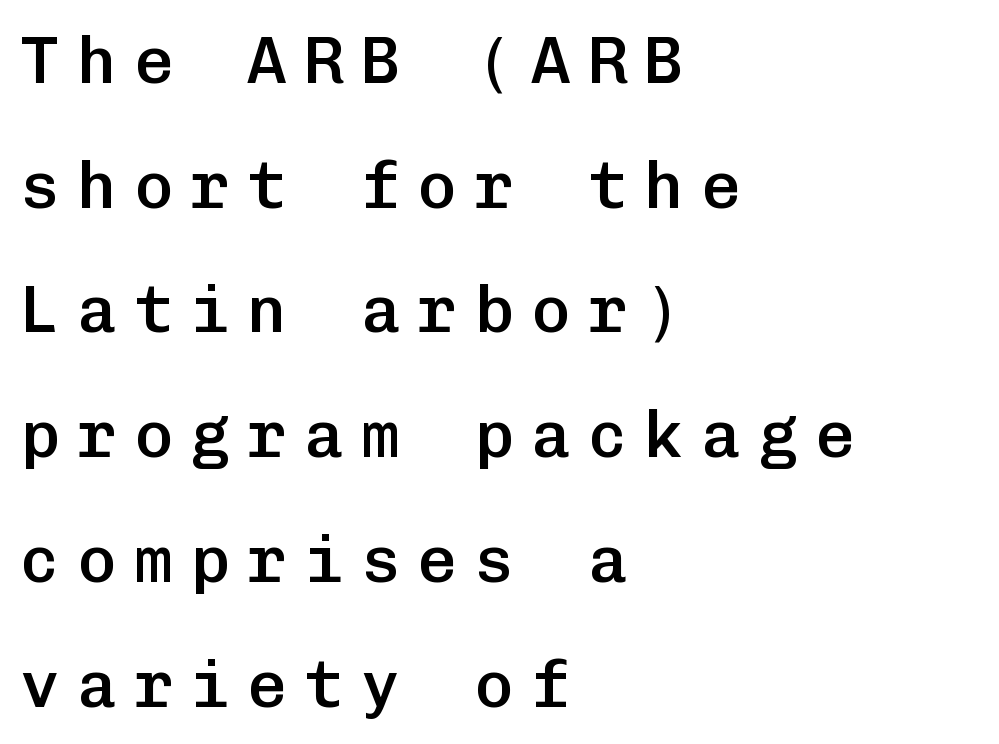
Stroke thickness is moderately raised; the sample reads as semibold. Think of a typewriter: that constant character pitch is what you see here. The space directly below the letters is spotless. Every row of glyphs begins at an identical x-position on the left.
